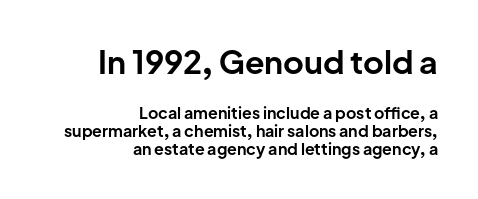
Between one letter and the next there's only the usual sliver of space. If you squint, the top block still reads clearly — it's the larger of the two. The typography opts for an upright posture over an oblique one. As a designer I'd log this as weight 700, bold. These lines are composed in type without serifs.
